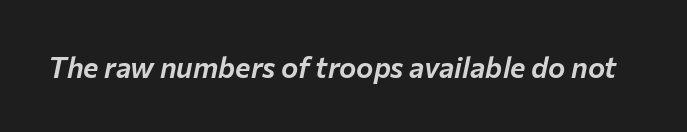
The image shows 29 px text type, italic (leaning right); set normal letter spacing, not underlined; low stroke contrast and a medium x-height.
